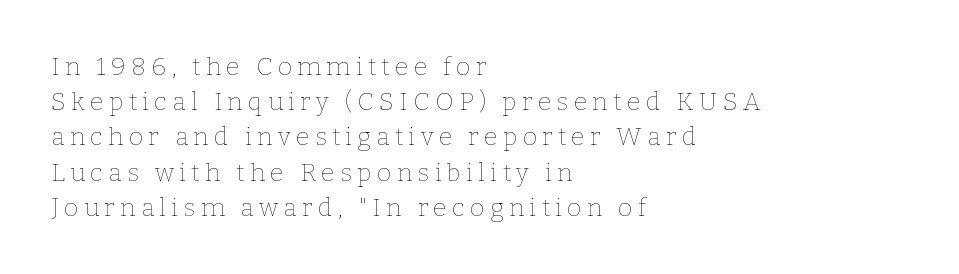
Q: Is the text bold? A: No.
Q: Is the text italic (slanted)? A: No, it is upright.
Q: Is the text underlined? A: No.
Q: How is the paragraph aligned? A: Left-aligned.
Q: Is the spacing between letters normal or unusually wide? A: Unusually wide.
Q: Is the spacing between lines tight, normal or loose? A: Normal.
